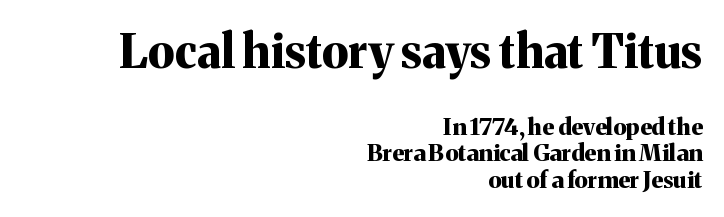
The image shows 46 px bold serif type, upright; set right-aligned, tight line spacing (1.15x), normal letter spacing, not underlined; the first (top) block is 2.0x larger; medium stroke contrast and a medium x-height.
